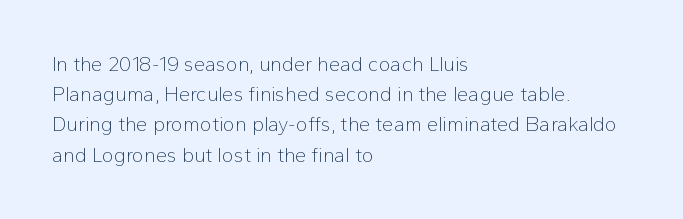
{"italic": "no", "bold": "no", "underline": "no", "align": "left", "line_spacing": "normal", "line_spacing_ratio": 1.51, "letter_spacing": "normal", "letter_spacing_em": 0.0, "glyph_px": 20}
